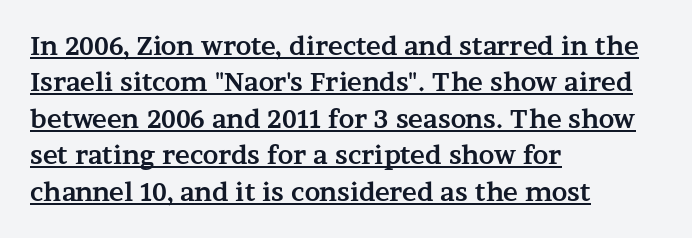
Letter spacing: default. Its strokes are broad and dark, the hallmark of bold type. Layout note: lines flush left. Tall strokes in this sample are plumb rather than angled. Whoever set this chose a conventional vertical rhythm.
